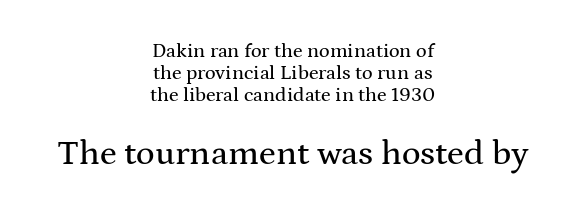
{"serif": "yes", "italic": "no", "width": "wide", "stroke_contrast": "medium", "x_height": "medium", "monospaced": "no", "underline": "no", "align": "center", "line_spacing": "tight", "line_spacing_ratio": 1.1, "letter_spacing": "normal", "letter_spacing_em": 0.0, "larger_block": "second", "size_ratio": 1.75, "glyph_px": 35}
